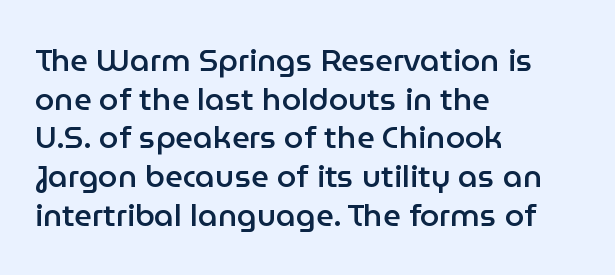
{"serif": "no", "italic": "no", "bold": "semi", "weight": "semibold", "width": "normal", "stroke_contrast": "low", "x_height": "medium", "monospaced": "no", "underline": "no", "align": "left", "line_spacing": "normal", "line_spacing_ratio": 1.25, "letter_spacing": "normal", "letter_spacing_em": 0.0, "glyph_px": 31}
